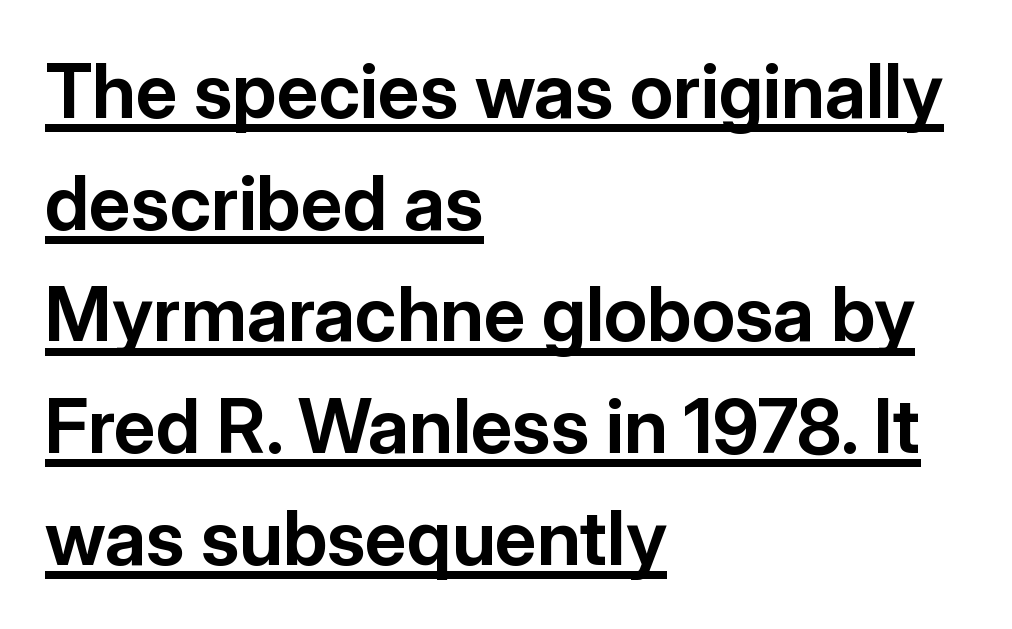
The image shows 75 px bold sans-serif type, upright; set left-aligned, normal line spacing (1.49x), normal letter spacing, underlined; low stroke contrast and a medium x-height.
